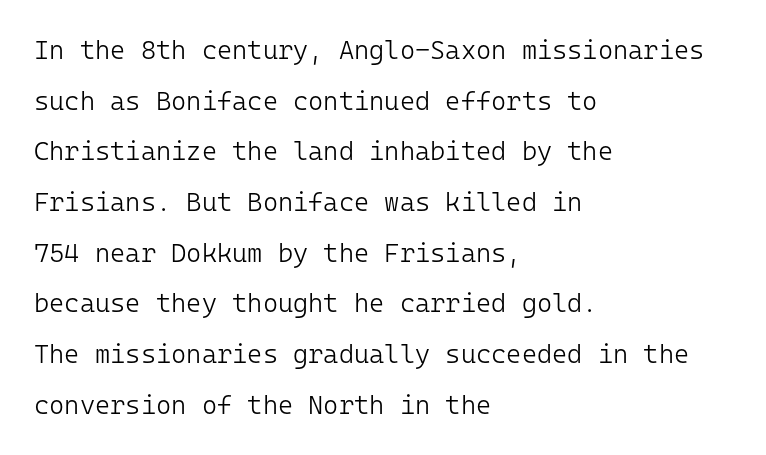
The image shows 26 px text type, upright; set left-aligned, loose line spacing (1.95x), normal letter spacing, not underlined.
